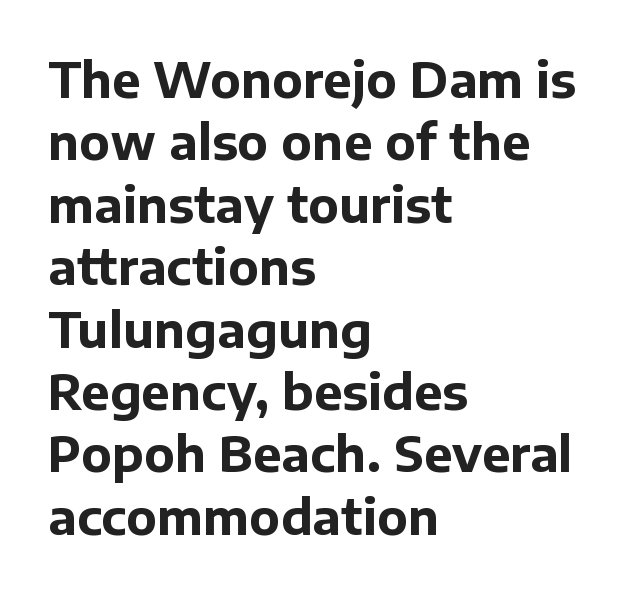
The passage shown is emphatically bold. The letters sit at their default tracking, neither squeezed nor spread. Font category for this specimen: sans-serif. Do the characters align in a grid? No, the font is proportional.
